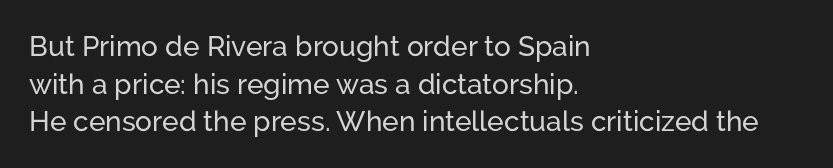
The image shows 28 px sans-serif type, upright; set left-aligned, normal line spacing (1.34x), normal letter spacing, not underlined; low stroke contrast and a medium x-height.
